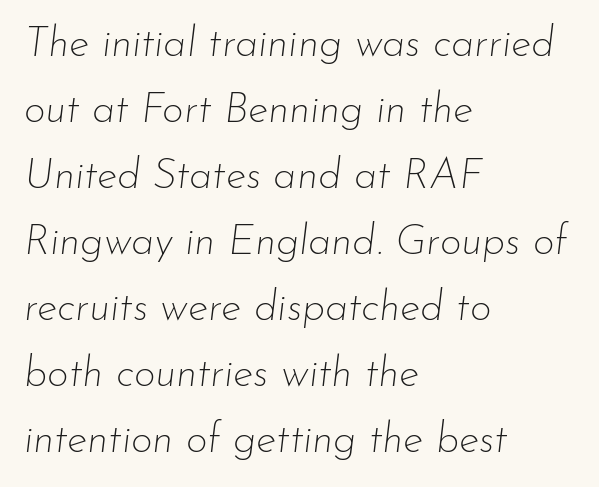
Letter spacing: default. Summary of weight: not heavy and not bold. These lines are rendered in a variable-pitch font. Is the block centered? No — it sits flush against the left margin. The text carries the slant typical of an italic or oblique font.
